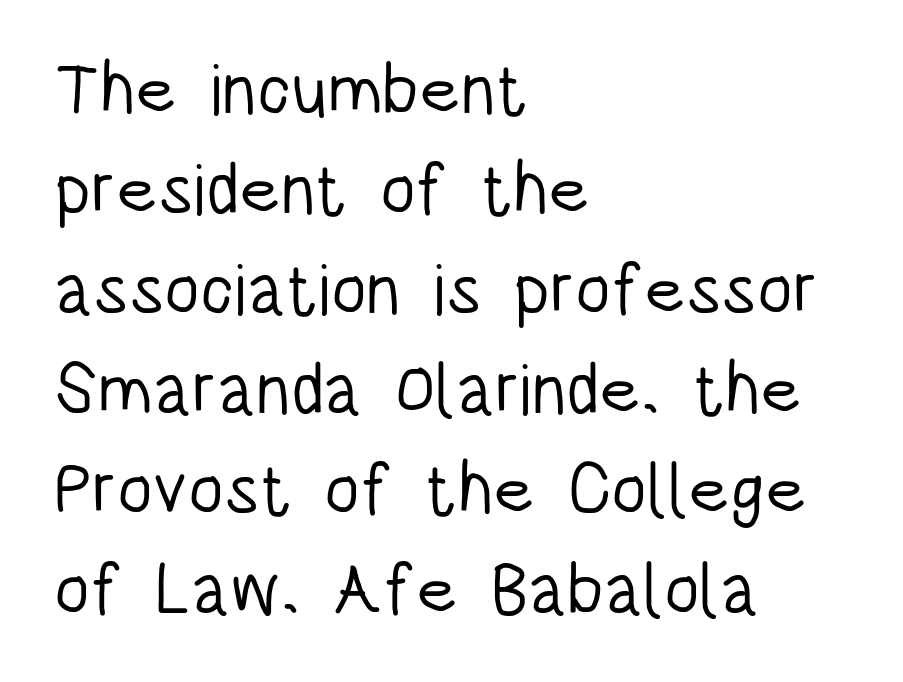
A typesetter would call this proportional, since set widths differ per character. Letters rest on an invisible, unmarked baseline. Vertical stems look standard width or narrower in stroke. The face used here is rendered with its standard letterfit. Classification — sans serif.
